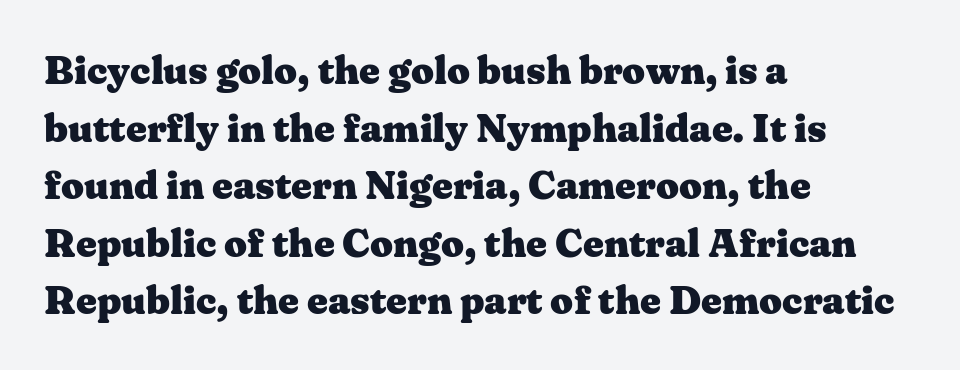
{"serif": "yes", "italic": "no", "bold": "yes", "weight": "heavy", "width": "wide", "stroke_contrast": "medium", "x_height": "medium", "monospaced": "no", "underline": "no", "align": "left", "line_spacing": "normal", "line_spacing_ratio": 1.44, "letter_spacing": "normal", "letter_spacing_em": 0.0, "glyph_px": 40}
